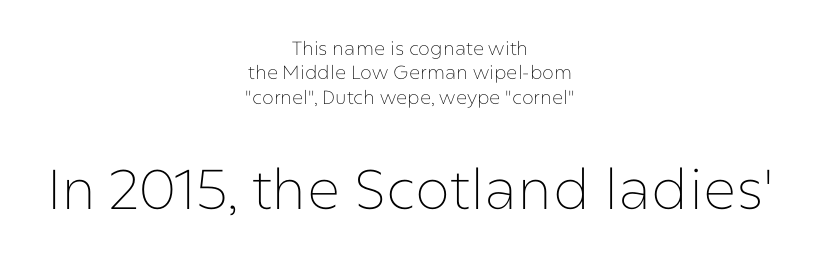
{"serif": "no", "italic": "no", "bold": "no", "weight": "thin", "width": "normal", "stroke_contrast": "low", "x_height": "medium", "monospaced": "no", "underline": "no", "align": "center", "line_spacing": "normal", "line_spacing_ratio": 1.28, "letter_spacing": "normal", "letter_spacing_em": 0.0, "larger_block": "second", "size_ratio": 2.95, "glyph_px": 56}
